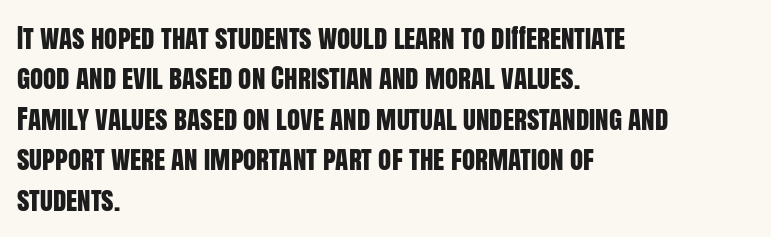
{"italic": "no", "underline": "no", "align": "left", "line_spacing": "normal", "line_spacing_ratio": 1.5, "letter_spacing": "normal", "letter_spacing_em": 0.0, "glyph_px": 27}
